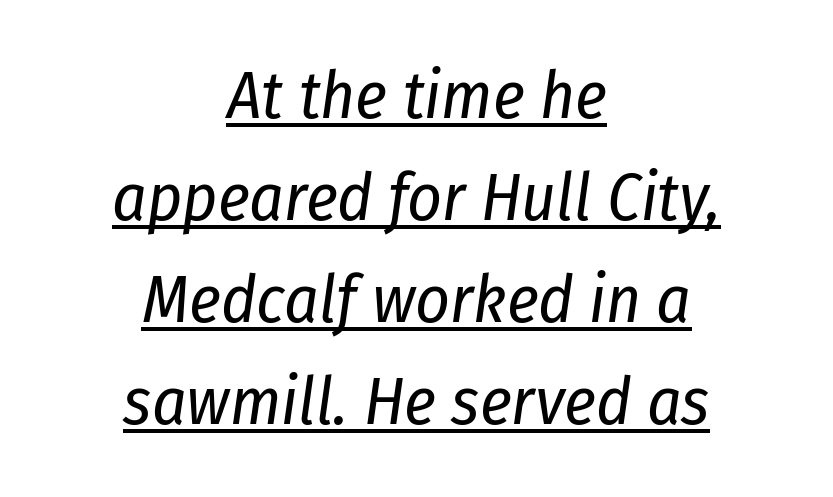
Q: Is the text bold? A: No.
Q: Is the text italic (slanted)? A: Yes, it leans right by about 8 degrees.
Q: Is the text underlined? A: Yes.
Q: How is the paragraph aligned? A: Centered.
Q: Is the spacing between letters normal or unusually wide? A: Normal.
Q: Is the spacing between lines tight, normal or loose? A: Normal.
Q: Width (condensed, normal, or wide)? A: Condensed.
Q: Stroke contrast? A: Low.
Q: x-height? A: Medium.
Q: Monospaced? A: No.
